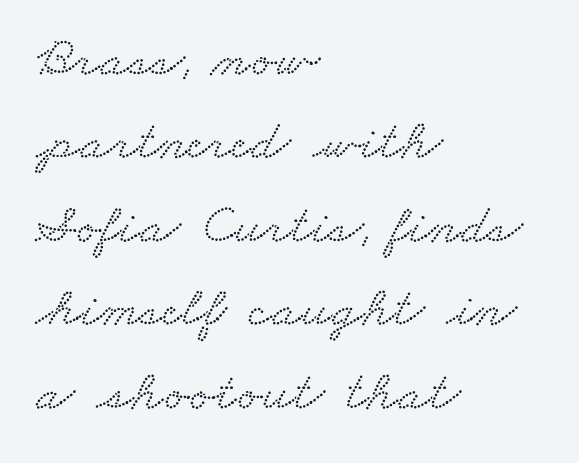
Q: Is the typeface a serif or a sans-serif typeface? A: Serif.
Q: Is the text underlined? A: No.
Q: How is the paragraph aligned? A: Left-aligned.
Q: Is the spacing between letters normal or unusually wide? A: Normal.
Q: Is the spacing between lines tight, normal or loose? A: Normal.
Q: Width (condensed, normal, or wide)? A: Wide.
Q: Stroke contrast? A: Low.
Q: x-height? A: Small.
Q: Monospaced? A: No.
